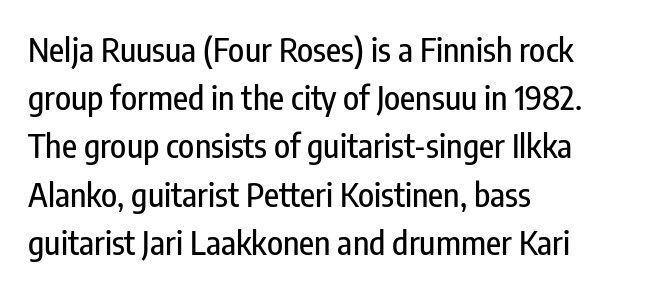
{"serif": "no", "italic": "no", "width": "condensed", "stroke_contrast": "low", "x_height": "medium", "monospaced": "no", "underline": "no", "align": "left", "line_spacing": "normal", "line_spacing_ratio": 1.46, "letter_spacing": "normal", "letter_spacing_em": 0.0, "glyph_px": 33}
